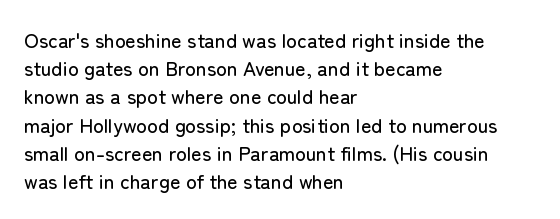
Q: Is the text italic (slanted)? A: No, it is upright.
Q: Is the text underlined? A: No.
Q: How is the paragraph aligned? A: Left-aligned.
Q: Is the spacing between letters normal or unusually wide? A: Normal.
Q: Is the spacing between lines tight, normal or loose? A: Normal.
